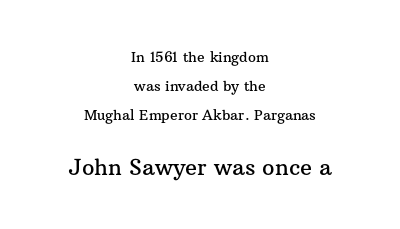
In terms of leading, this rendering errs on the spacious side. In this sample the second text group is rendered at the bigger scale. Characters remain perfectly vertical along every line. The passage shown is not underscored anywhere. Tracking value appears to be zero — textbook default spacing.
